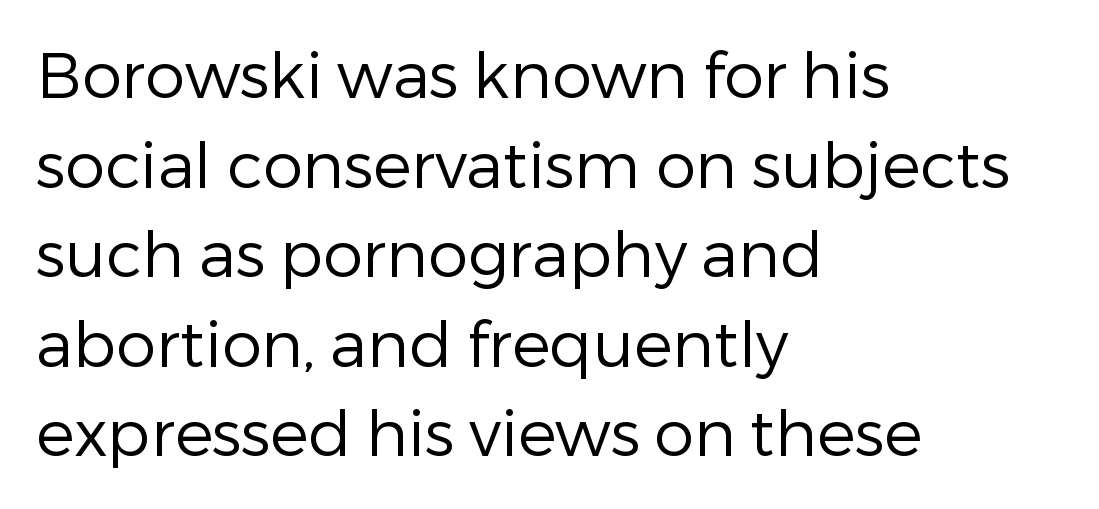
The image shows 64 px regular-weight sans-serif type, upright; set left-aligned, normal line spacing (1.4x), normal letter spacing, not underlined; low stroke contrast and a medium x-height.
